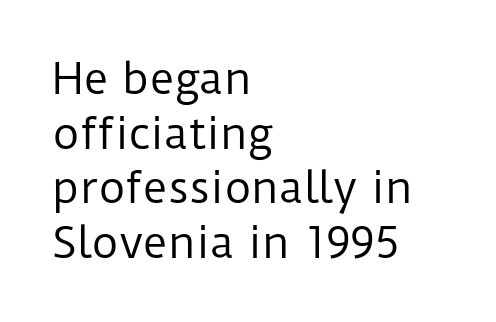
These lines stack with their left ends in a neat column. Is the stroke heavy? The answer is a plain regular-or-lighter. To sum up the face: it is a sans, with no serifs. A typesetter would call this proportional, since set widths differ per character.
